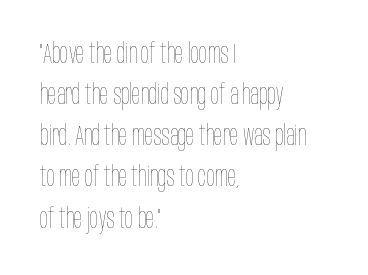
{"italic": "no", "bold": "no", "weight": "thin", "width": "condensed", "stroke_contrast": "low", "x_height": "large", "monospaced": "no", "underline": "no", "align": "left", "line_spacing": "normal", "line_spacing_ratio": 1.47, "letter_spacing": "normal", "letter_spacing_em": 0.0, "glyph_px": 28}
